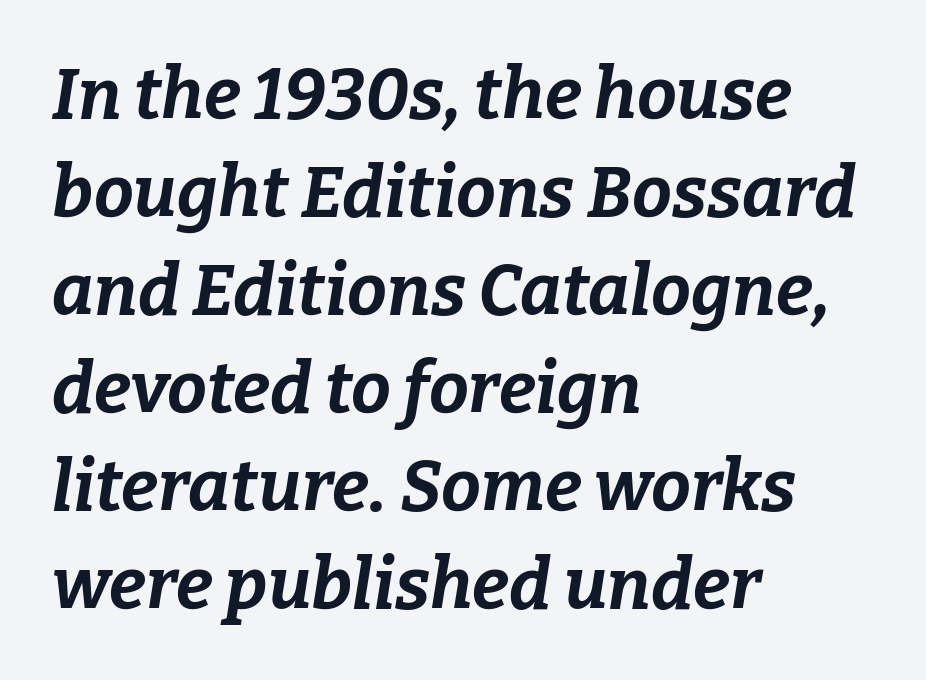
{"italic": "yes", "lean": "right", "slant_degrees": 9, "bold": "yes", "weight": "bold", "width": "normal", "stroke_contrast": "low", "x_height": "medium", "monospaced": "no", "underline": "no", "align": "left", "line_spacing": "normal", "line_spacing_ratio": 1.38, "letter_spacing": "normal", "letter_spacing_em": 0.0, "glyph_px": 71}
